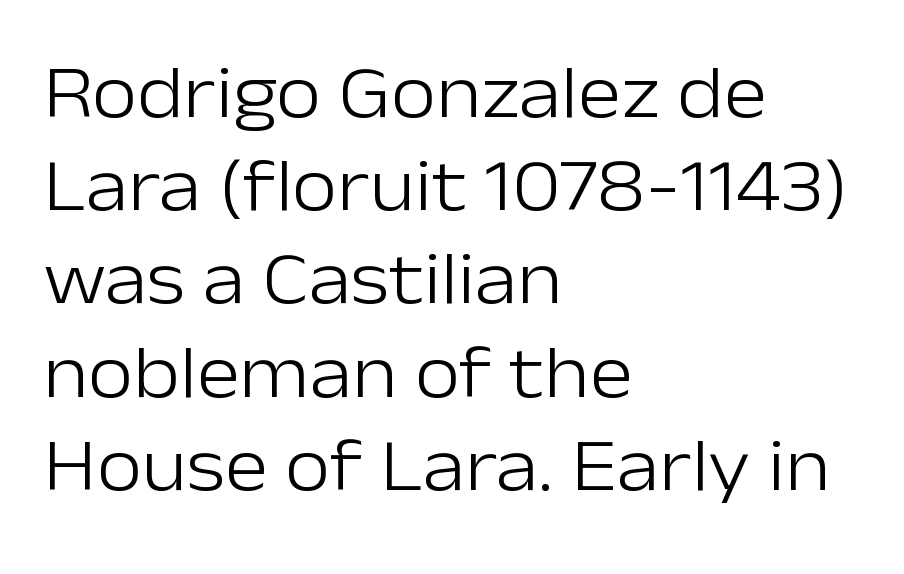
Q: Is the text bold? A: No.
Q: Is the text italic (slanted)? A: No, it is upright.
Q: Is the typeface a serif or a sans-serif typeface? A: Sans-serif.
Q: Is the text underlined? A: No.
Q: How is the paragraph aligned? A: Left-aligned.
Q: Is the spacing between letters normal or unusually wide? A: Normal.
Q: Is the spacing between lines tight, normal or loose? A: Normal.
Q: Width (condensed, normal, or wide)? A: Normal.
Q: Stroke contrast? A: Low.
Q: x-height? A: Medium.
Q: Monospaced? A: No.
